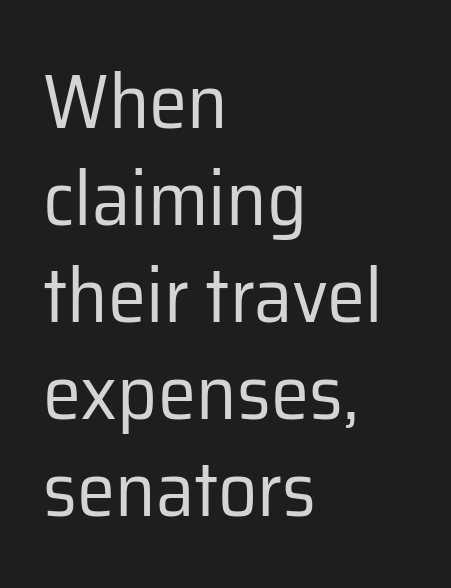
The image shows 77 px regular-weight sans-serif type, upright; set left-aligned, normal line spacing (1.26x), normal letter spacing, not underlined; low stroke contrast and a medium x-height.
